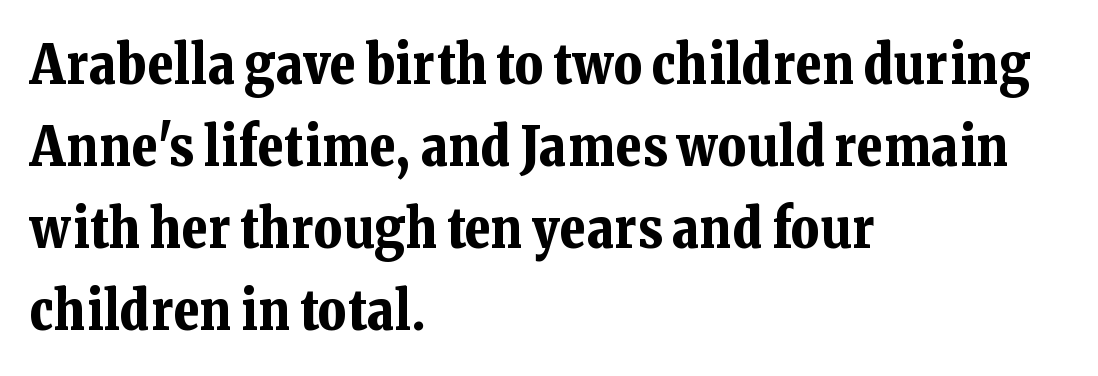
The image shows 54 px bold serif type, upright; set left-aligned, normal line spacing (1.52x), normal letter spacing, not underlined; low stroke contrast and a medium x-height.
